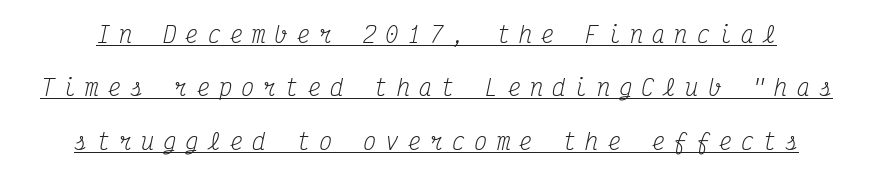
{"italic": "yes", "lean": "right", "slant_degrees": 12, "bold": "no", "underline": "yes", "line_spacing": "loose", "line_spacing_ratio": 2.43, "letter_spacing": "wide", "letter_spacing_em": 0.41, "glyph_px": 22}
